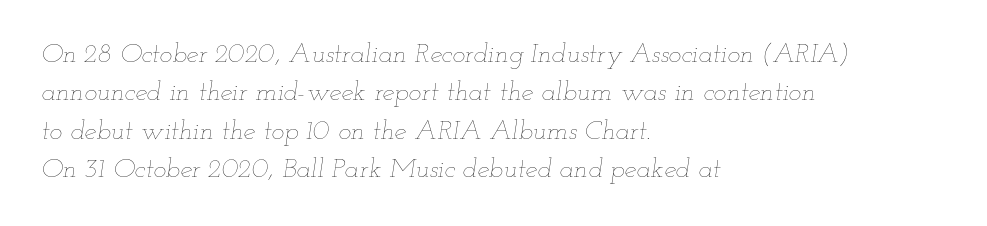
{"italic": "yes", "lean": "right", "slant_degrees": 12, "bold": "no", "underline": "no", "align": "left", "line_spacing": "normal", "line_spacing_ratio": 1.42, "letter_spacing": "normal", "letter_spacing_em": 0.0, "glyph_px": 27}
